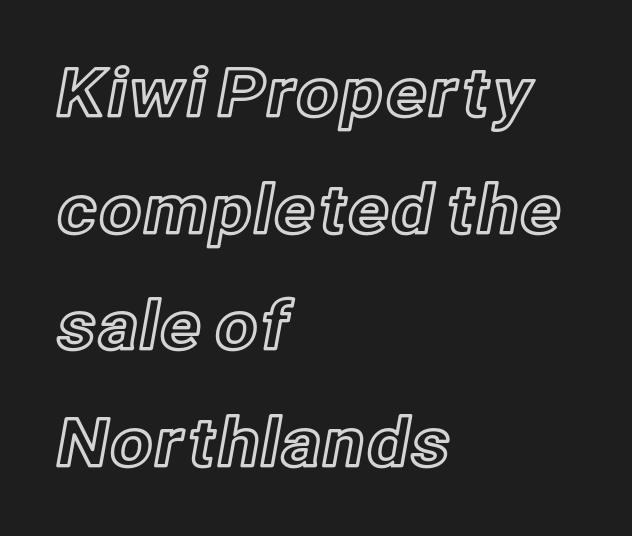
{"width": "normal", "x_height": "medium", "monospaced": "no", "underline": "no", "align": "left", "line_spacing_ratio": 1.74, "letter_spacing": "normal", "letter_spacing_em": 0.0, "glyph_px": 67}
